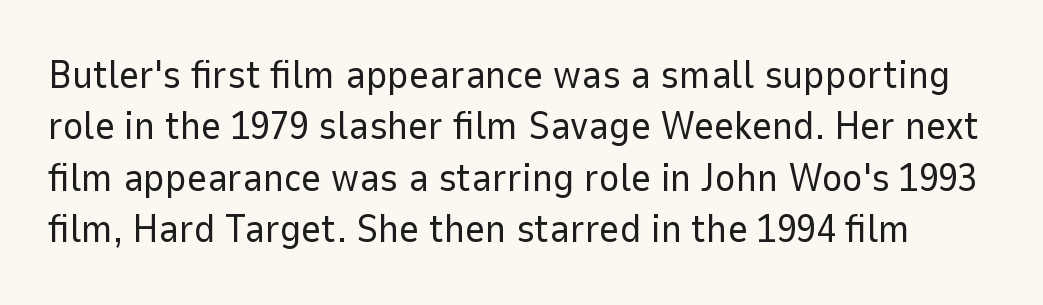
Q: Is the text bold? A: No.
Q: Is the text italic (slanted)? A: No, it is upright.
Q: Is the typeface a serif or a sans-serif typeface? A: Sans-serif.
Q: Is the text underlined? A: No.
Q: Is the spacing between letters normal or unusually wide? A: Normal.
Q: Is the spacing between lines tight, normal or loose? A: Normal.
Q: Width (condensed, normal, or wide)? A: Normal.
Q: Stroke contrast? A: Low.
Q: x-height? A: Medium.
Q: Monospaced? A: No.
